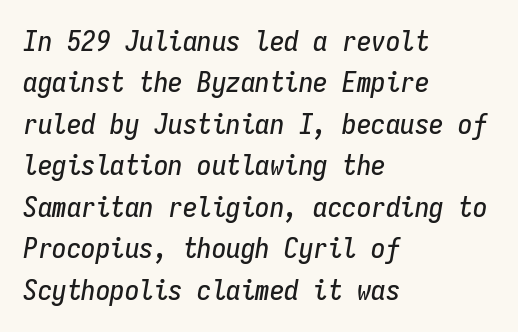
There is no visible air inserted between adjacent glyphs. A normal amount of white space separates one row of letters from the next. Glance below the letters and you will spot only blank space. Style check: oblique. This sample has the even, mechanical cadence of fixed-width lettering.
